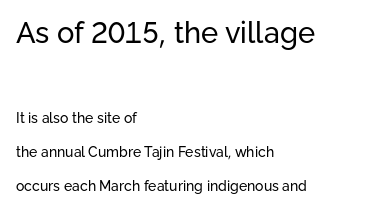
Clear beneath every line of the passage. Here the designer chose a conventional face with non-uniform glyph widths. The earlier block is typeset at a bigger size than the later block. Words appear dense and cohesive because spacing is normal.
